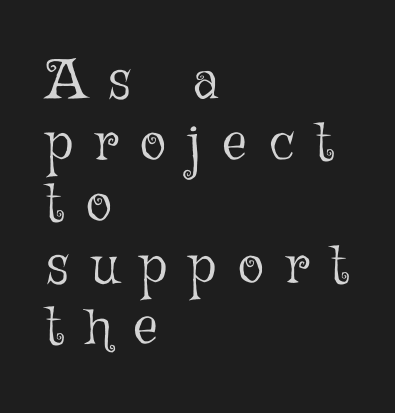
Unmarked baselines from the first word to the last. These lines are rendered in a variable-pitch font. Stem width sits at or under what a default text font uses. Display-style spreading of the glyphs; the letterfit is very open. Alignment: flush left.
